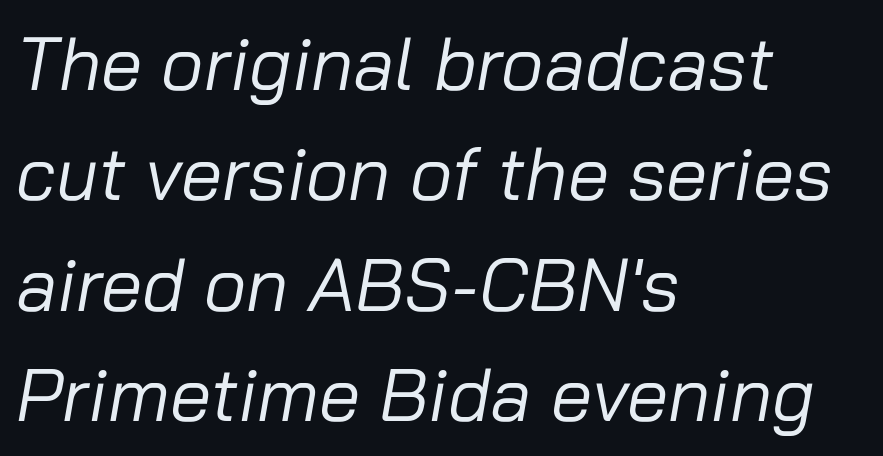
Q: Is the text bold? A: No.
Q: Is the text italic (slanted)? A: Yes, it leans right by about 10 degrees.
Q: Is the text underlined? A: No.
Q: How is the paragraph aligned? A: Left-aligned.
Q: Is the spacing between letters normal or unusually wide? A: Normal.
Q: Is the spacing between lines tight, normal or loose? A: Normal.
Q: Width (condensed, normal, or wide)? A: Normal.
Q: Stroke contrast? A: Low.
Q: x-height? A: Medium.
Q: Monospaced? A: No.
